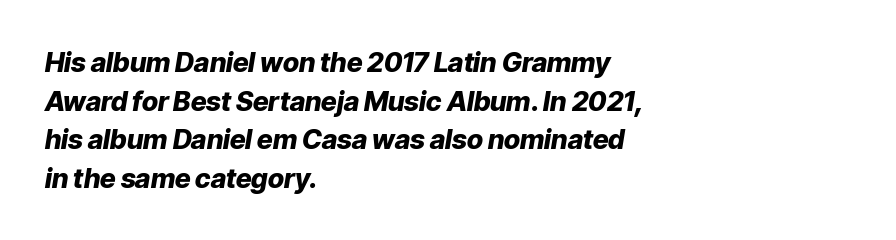
The image shows 27 px bold type, italic (leaning right); set left-aligned, normal line spacing (1.43x), normal letter spacing, not underlined.
